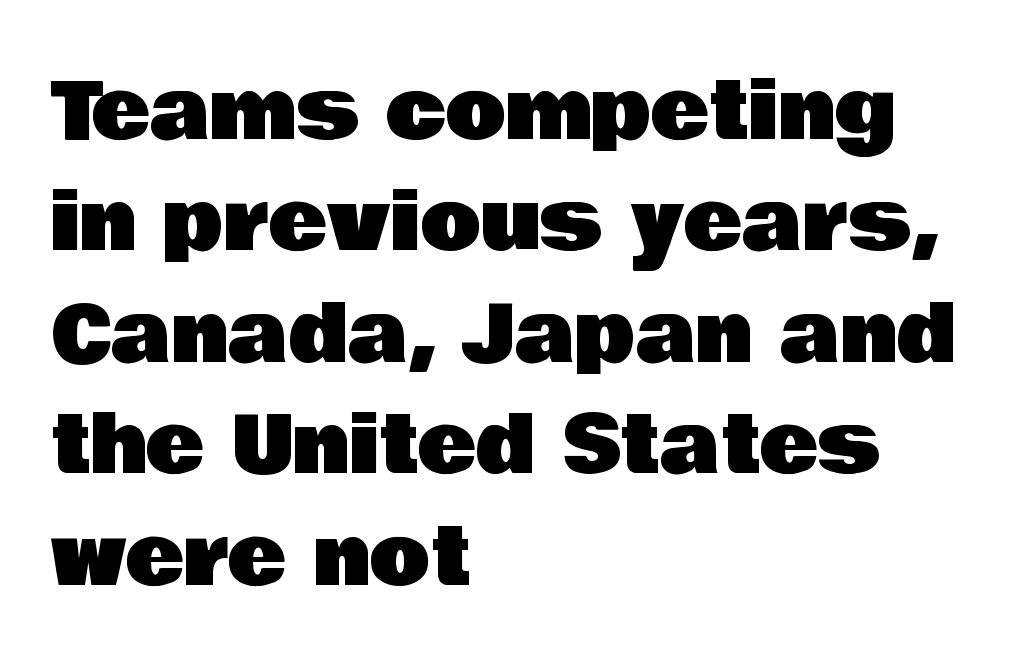
Character widths vary here, with narrow letters taking less room than wide ones. The letters stand upright; this is a roman face. The passage shown stacks its lines at a standard gap. Leftover space on each line is placed entirely after the last word.
